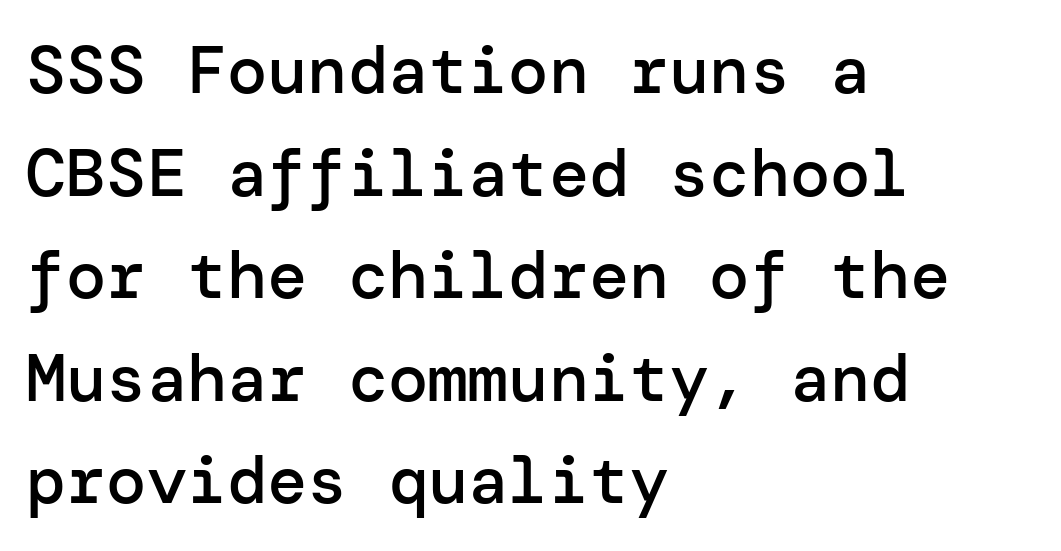
The image shows 67 px semibold sans-serif type, upright; set left-aligned, normal line spacing (1.53x), normal letter spacing, not underlined; low stroke contrast and a medium x-height.
